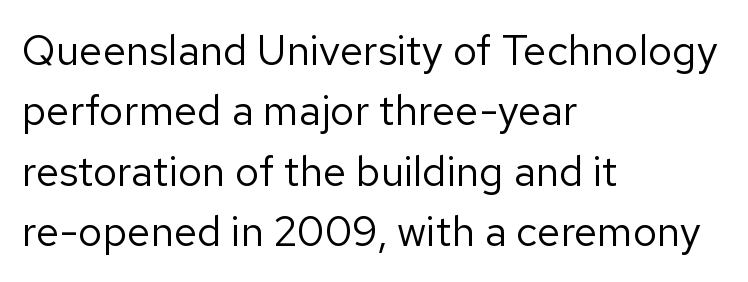
The typeface has the unassuming heft of standard copy or less. A sans-serif font was chosen for this passage. The rendering uses natural spacing where letterforms have individual widths. Horizontal bands of white between lines are of average thickness. Ascenders rise straight up at ninety degrees. The gaps between neighbouring characters are ordinary and unremarkable.
